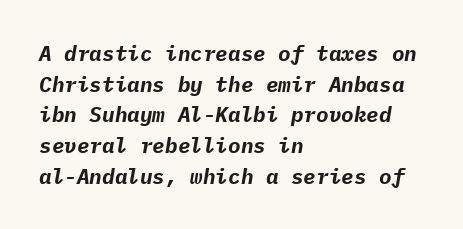
The image shows 21 px bold type, italic (leaning right); set left-aligned, normal line spacing (1.46x), normal letter spacing, not underlined.
